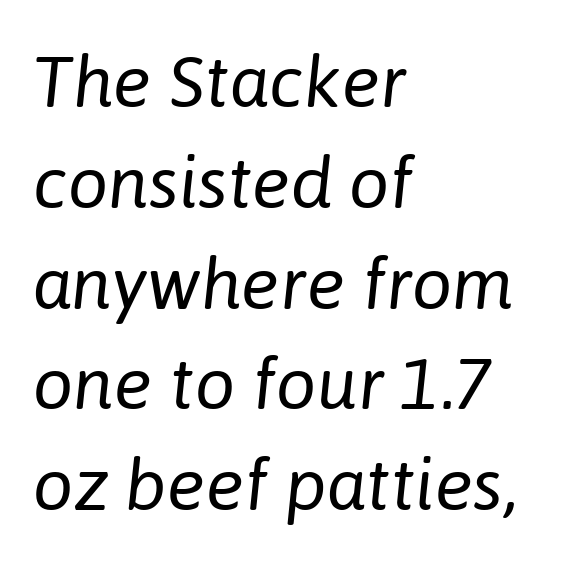
Leading matches the norm, producing a regular column. Bare-footed words on every line. How are the letters spaced? Ordinarily, with no added tracking. Every row of glyphs begins at an identical x-position on the left. In terms of posture, this sample is oblique. Ink coverage per letter is moderate at most.
